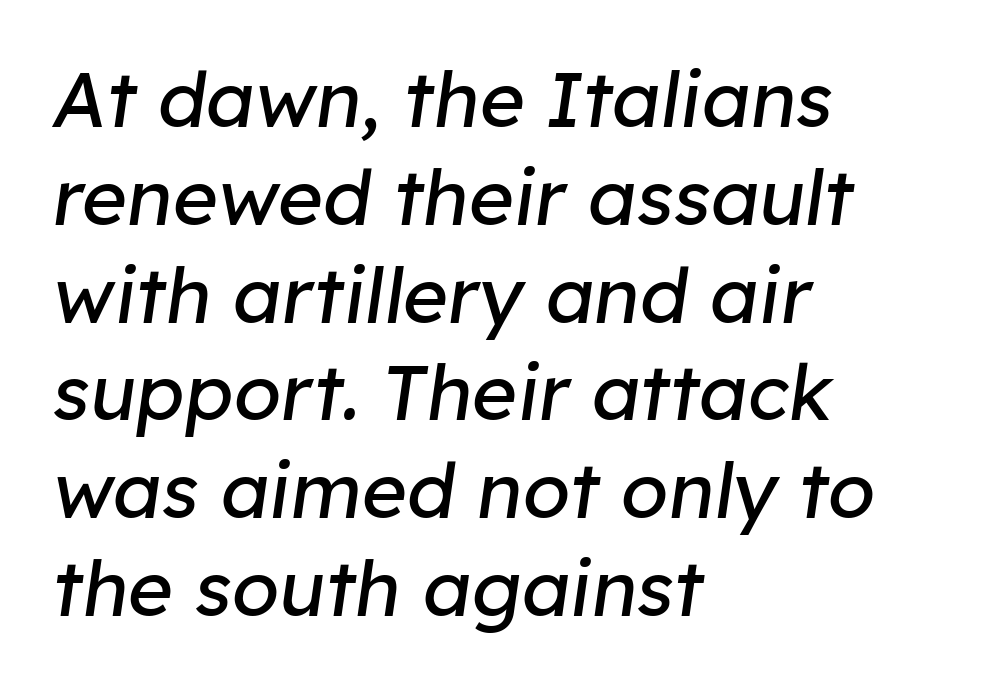
Q: Is the text bold? A: No.
Q: Is the text italic (slanted)? A: Yes, it leans right by about 8 degrees.
Q: Is the text underlined? A: No.
Q: How is the paragraph aligned? A: Left-aligned.
Q: Is the spacing between letters normal or unusually wide? A: Normal.
Q: Is the spacing between lines tight, normal or loose? A: Normal.
Q: Width (condensed, normal, or wide)? A: Normal.
Q: Stroke contrast? A: Low.
Q: x-height? A: Medium.
Q: Monospaced? A: No.
